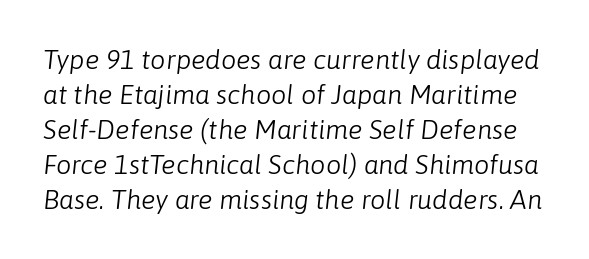
The image shows 27 px text type, italic (leaning right); set normal line spacing (1.3x), normal letter spacing, not underlined.
